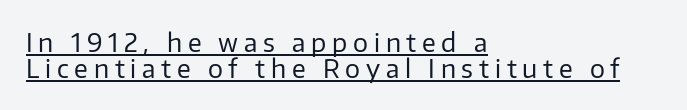
The image shows 25 px text type, upright; set left-aligned, tight line spacing (1.04x), unusually wide letter spacing (+0.23 em), underlined.
